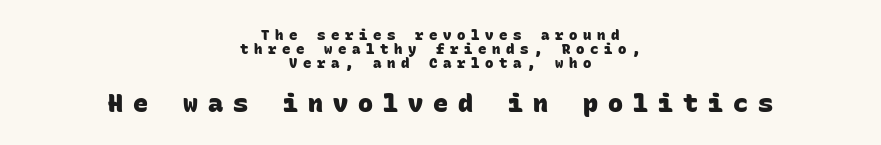
Pretty heavy lettering here — definitely bold. This rendering widens character spacing well past its baseline value. Every row of glyphs is offset so its center matches the block's center. Compare the two chunks: the lower has the greater cap height. Descender tails drop into unmarked territory. Closely set lines give the paragraph a compact silhouette.
